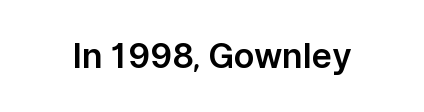
The image shows 34 px sans-serif type, upright; set normal letter spacing, not underlined; low stroke contrast and a medium x-height.
